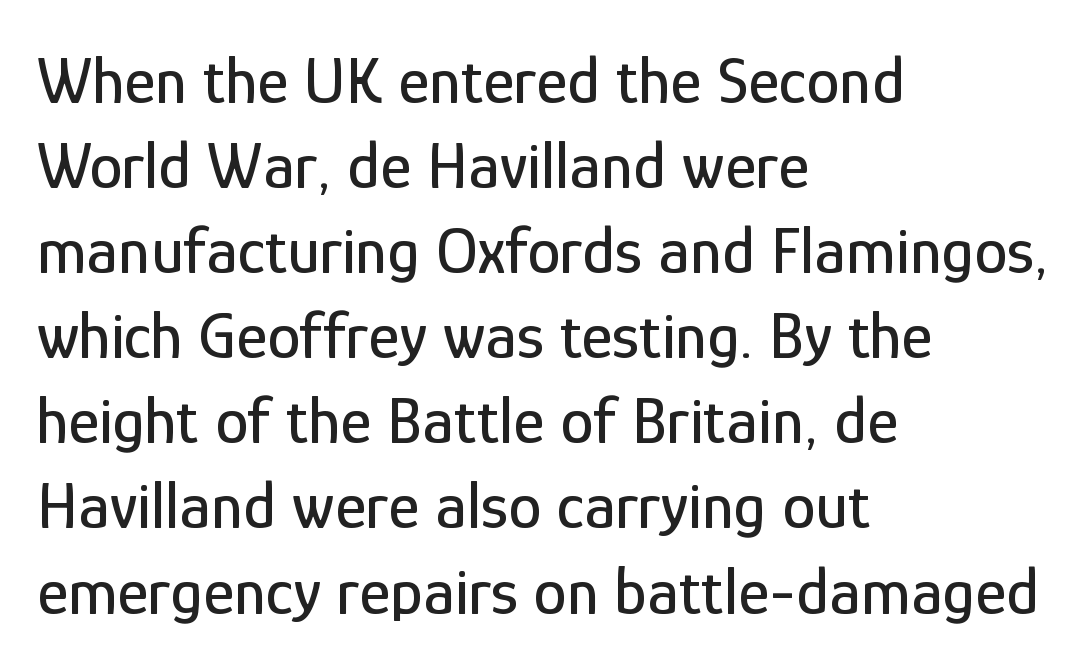
Q: Is the text italic (slanted)? A: No, it is upright.
Q: Is the typeface a serif or a sans-serif typeface? A: Sans-serif.
Q: Is the text underlined? A: No.
Q: How is the paragraph aligned? A: Left-aligned.
Q: Is the spacing between letters normal or unusually wide? A: Normal.
Q: Is the spacing between lines tight, normal or loose? A: Normal.
Q: Width (condensed, normal, or wide)? A: Condensed.
Q: Stroke contrast? A: Low.
Q: x-height? A: Medium.
Q: Monospaced? A: No.
